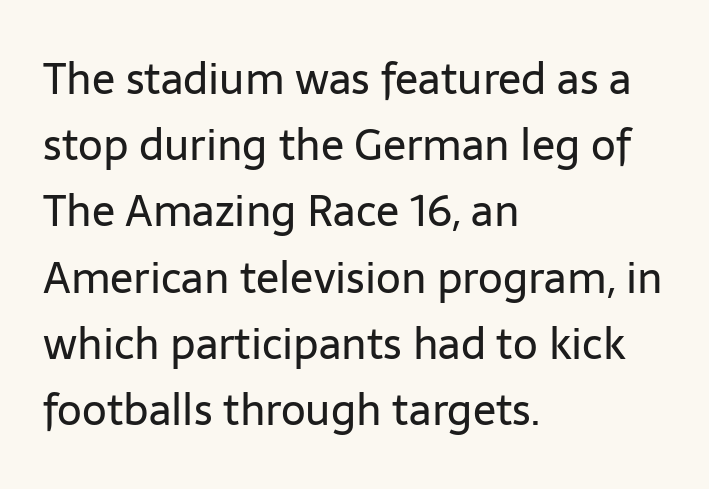
{"serif": "no", "italic": "no", "bold": "no", "weight": "regular", "width": "normal", "stroke_contrast": "low", "x_height": "medium", "monospaced": "no", "underline": "no", "align": "left", "line_spacing": "normal", "line_spacing_ratio": 1.54, "letter_spacing": "normal", "letter_spacing_em": 0.0, "glyph_px": 43}
